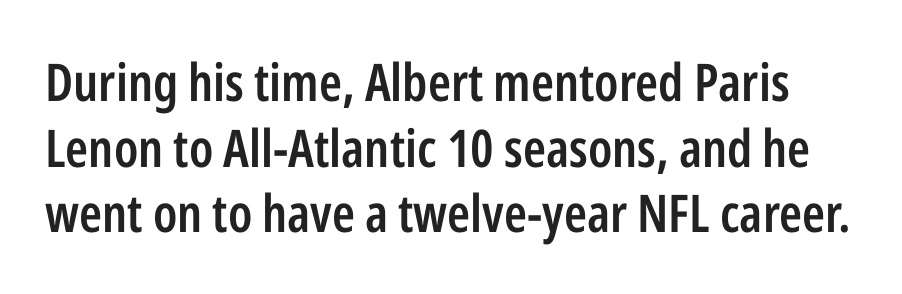
Q: Is the text bold? A: Semi-bold.
Q: Is the text italic (slanted)? A: No, it is upright.
Q: Is the typeface a serif or a sans-serif typeface? A: Sans-serif.
Q: Is the text underlined? A: No.
Q: Is the spacing between letters normal or unusually wide? A: Normal.
Q: Is the spacing between lines tight, normal or loose? A: Normal.
Q: Width (condensed, normal, or wide)? A: Condensed.
Q: Stroke contrast? A: Low.
Q: x-height? A: Medium.
Q: Monospaced? A: No.
